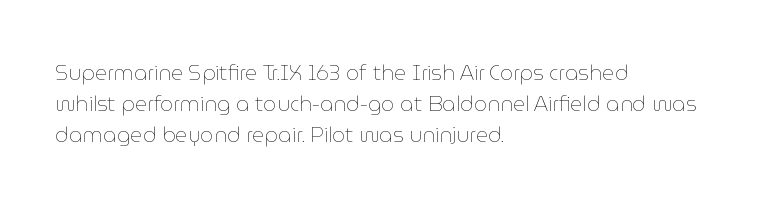
No chunkiness to these letters — they're not bold. The area under the type is left untouched. This rendering uses left alignment, leaving the right contour irregular. The font's upright variant was chosen for this text. Compared with typical body copy, the letter spacing here is the same.
